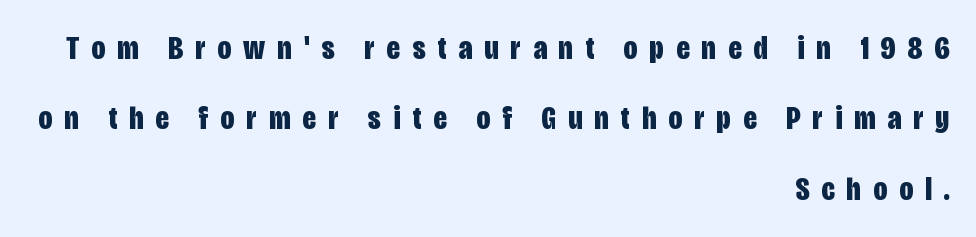
This is heavy type, rendered in bold. Observe the wide spacing: letters keep a clear distance from each other. Note the varied advance widths — an 'i' is clearly narrower than an 'm'. The typeface chosen for these lines omits serifs. Successive baselines arrive slowly, with a big drop between each. Horizontal alignment here is rightward, an uncommon choice for prose.
